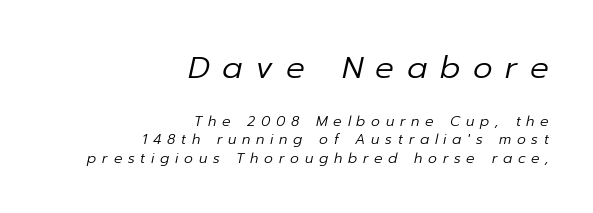
{"italic": "yes", "lean": "right", "slant_degrees": 12, "bold": "no", "weight": "regular", "width": "normal", "stroke_contrast": "low", "x_height": "medium", "monospaced": "no", "underline": "no", "align": "right", "line_spacing": "normal", "line_spacing_ratio": 1.32, "letter_spacing": "wide", "letter_spacing_em": 0.41, "larger_block": "first", "size_ratio": 2.21, "glyph_px": 31}
